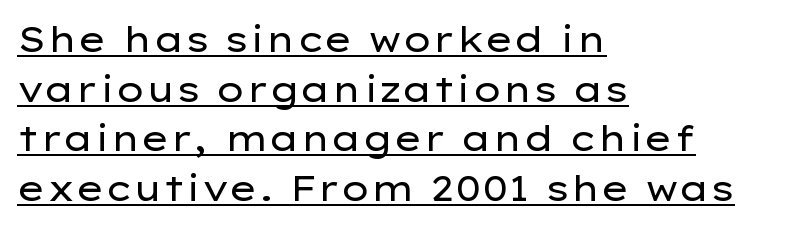
{"serif": "no", "italic": "no", "bold": "no", "weight": "regular", "width": "wide", "stroke_contrast": "low", "x_height": "medium", "monospaced": "no", "underline": "yes", "align": "left", "line_spacing": "normal", "line_spacing_ratio": 1.42, "letter_spacing": "normal", "letter_spacing_em": 0.0, "glyph_px": 35}
